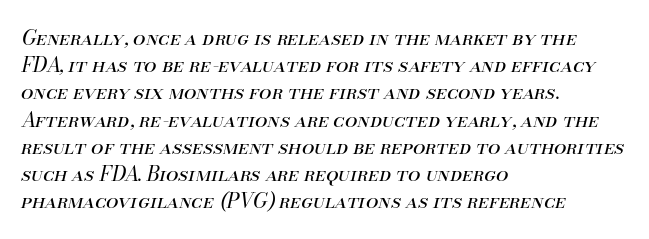
Q: Is the text bold? A: No.
Q: Is the text italic (slanted)? A: Yes, it leans right by about 13 degrees.
Q: Is the text underlined? A: No.
Q: How is the paragraph aligned? A: Left-aligned.
Q: Is the spacing between letters normal or unusually wide? A: Normal.
Q: Is the spacing between lines tight, normal or loose? A: Normal.
